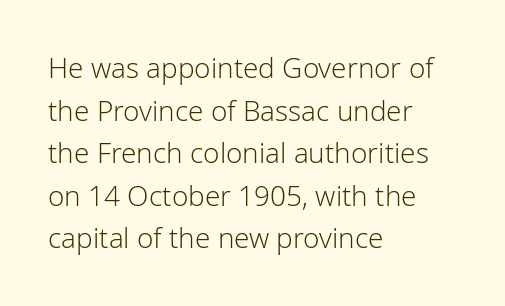
Q: Is the text bold? A: No.
Q: Is the text italic (slanted)? A: No, it is upright.
Q: Is the typeface a serif or a sans-serif typeface? A: Sans-serif.
Q: Is the text underlined? A: No.
Q: How is the paragraph aligned? A: Left-aligned.
Q: Is the spacing between letters normal or unusually wide? A: Normal.
Q: Is the spacing between lines tight, normal or loose? A: Normal.
Q: Width (condensed, normal, or wide)? A: Normal.
Q: Stroke contrast? A: Low.
Q: x-height? A: Medium.
Q: Monospaced? A: No.
